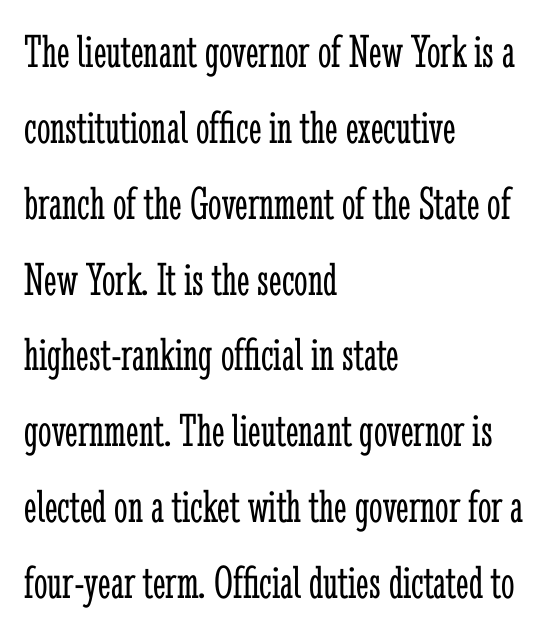
Q: Is the text bold? A: No.
Q: Is the text italic (slanted)? A: No, it is upright.
Q: Is the typeface a serif or a sans-serif typeface? A: Serif.
Q: Is the text underlined? A: No.
Q: How is the paragraph aligned? A: Left-aligned.
Q: Is the spacing between letters normal or unusually wide? A: Normal.
Q: Is the spacing between lines tight, normal or loose? A: Normal.
Q: Width (condensed, normal, or wide)? A: Condensed.
Q: Stroke contrast? A: Low.
Q: x-height? A: Medium.
Q: Monospaced? A: No.
